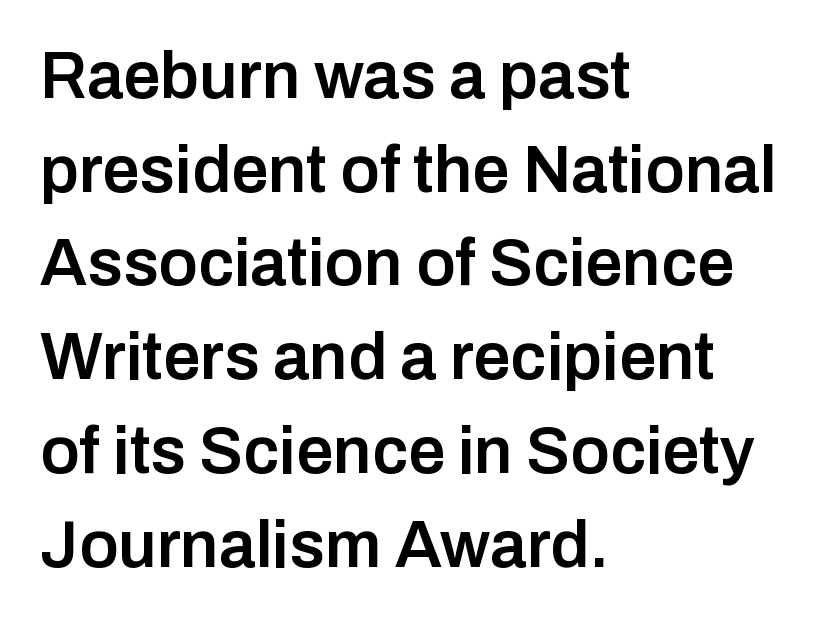
{"serif": "no", "italic": "no", "bold": "semi", "weight": "semibold", "width": "normal", "stroke_contrast": "low", "x_height": "medium", "monospaced": "no", "underline": "no", "align": "left", "line_spacing": "normal", "line_spacing_ratio": 1.42, "letter_spacing": "normal", "letter_spacing_em": 0.0, "glyph_px": 66}
